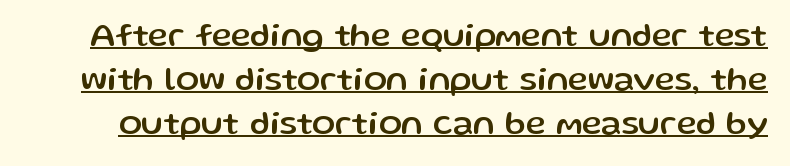
The image shows 34 px sans-serif type, upright; set normal line spacing (1.3x), normal letter spacing, underlined; low stroke contrast and a medium x-height.
